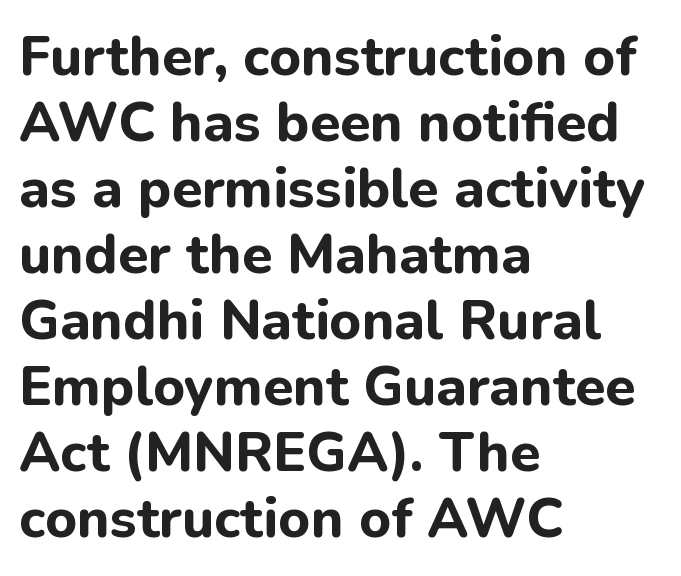
The letters advance in unequal steps, a hallmark of proportional type. The sample has been set heavy, in full bold. One-word summary of the alignment: left. Students, note that the glyphs here touch the page at normal intervals. Posture: upright roman. Nothing sits at the stroke ends, so this counts as sans-serif.
